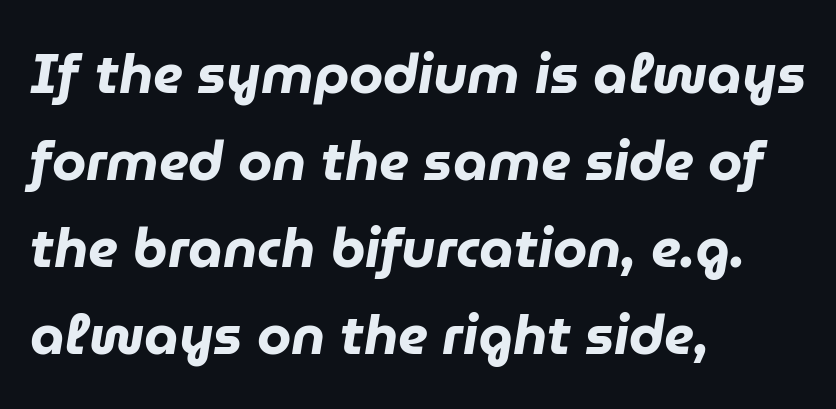
Horizontal bands of white between lines are of average thickness. The paragraph has a hard left edge and a soft right edge. Think of a printed novel: that variable character pitch is what you see here. The specimen reads as italic at a glance. Caption: standard tracking, unaltered. The gap between lines stays unmarked.
